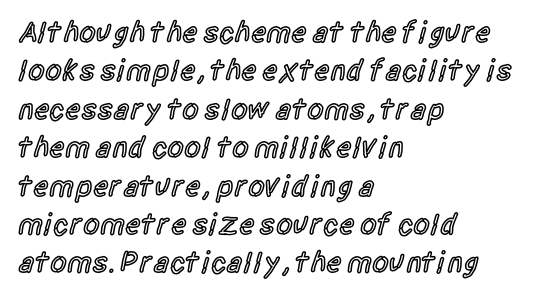
The image shows 30 px semibold, condensed sans-serif type; set left-aligned, normal line spacing (1.28x), normal letter spacing, not underlined; a large x-height.
